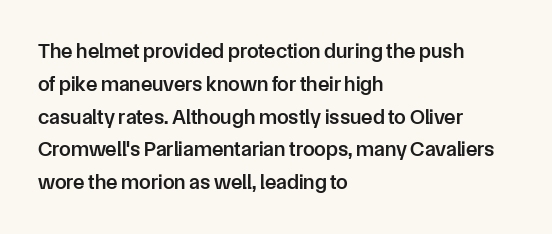
The image shows 21 px text type, upright; set left-aligned, normal line spacing (1.56x), normal letter spacing, not underlined.
